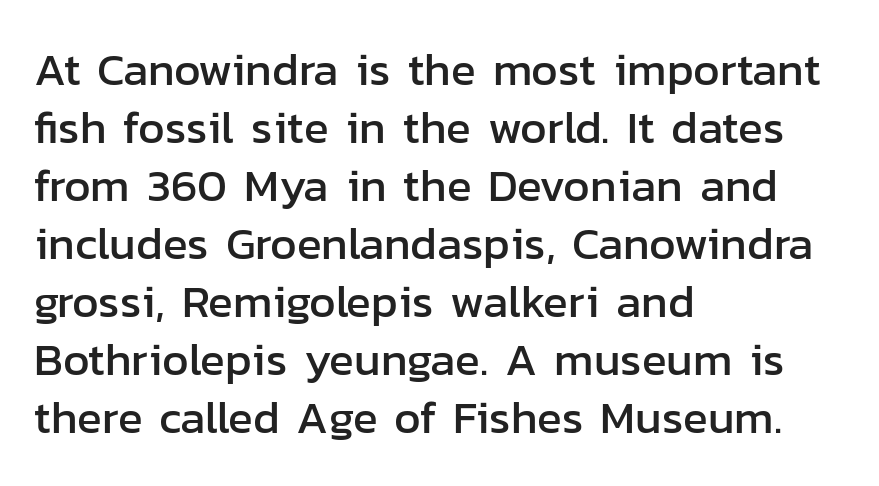
Each line starts at the same left margin while the right side varies. The type is set solid horizontally, with unmodified tracking. It's the straight-up-and-down kind of type. Each letter keeps its own natural width here, so spacing adapts to shape.
